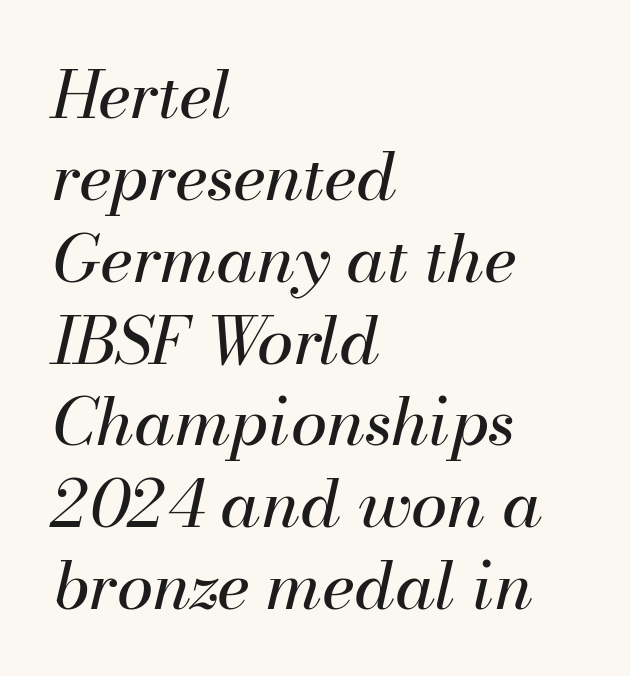
The image shows 66 px regular-weight type, italic (leaning right); set left-aligned, line spacing 1.24x, normal letter spacing, not underlined; medium stroke contrast and a small x-height.
